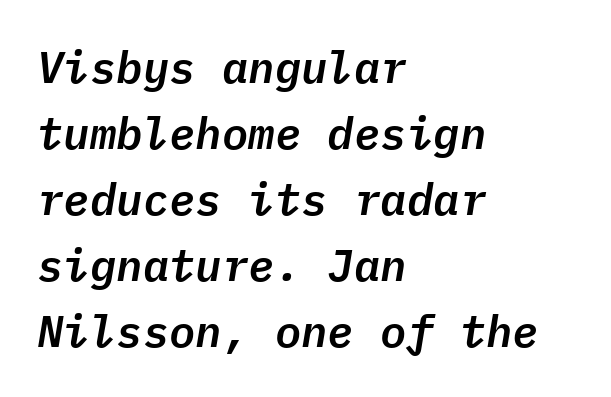
The image shows 44 px text type, italic (leaning right), monospaced; set left-aligned, normal line spacing (1.5x), normal letter spacing, not underlined; low stroke contrast and a medium x-height.
